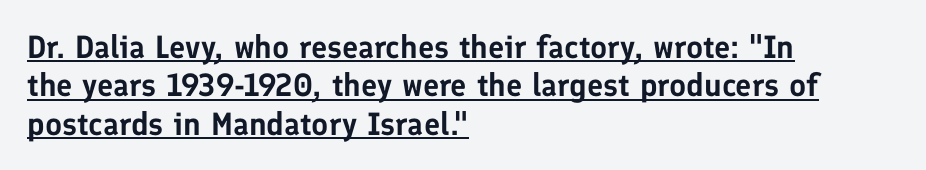
Q: Is the text italic (slanted)? A: No, it is upright.
Q: Is the typeface a serif or a sans-serif typeface? A: Sans-serif.
Q: Is the text underlined? A: Yes.
Q: How is the paragraph aligned? A: Left-aligned.
Q: Is the spacing between letters normal or unusually wide? A: Normal.
Q: Width (condensed, normal, or wide)? A: Normal.
Q: Stroke contrast? A: Low.
Q: x-height? A: Medium.
Q: Monospaced? A: No.
